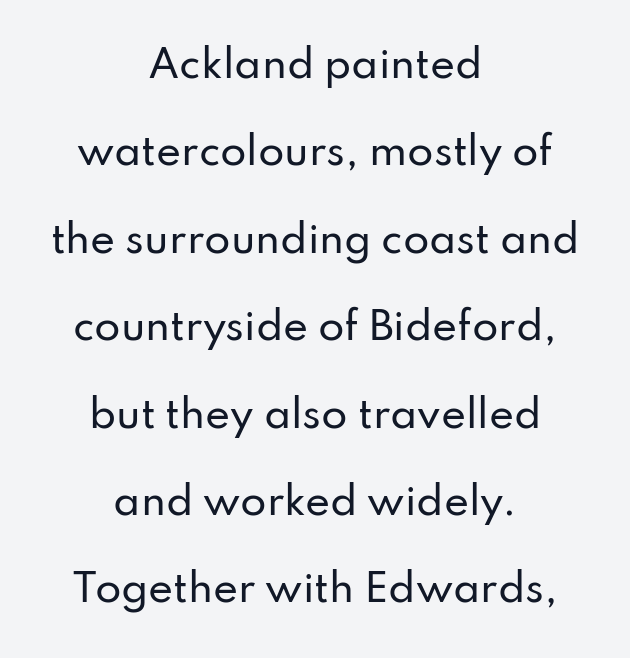
{"serif": "no", "italic": "no", "width": "normal", "stroke_contrast": "low", "x_height": "small", "monospaced": "no", "underline": "no", "align": "center", "line_spacing": "loose", "line_spacing_ratio": 2.3, "letter_spacing": "normal", "letter_spacing_em": 0.0, "glyph_px": 38}
